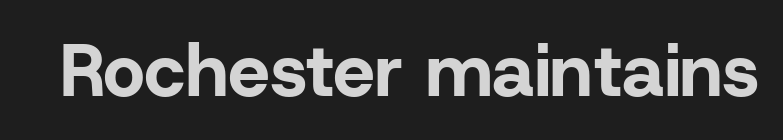
Each letter keeps its own natural width here, so spacing adapts to shape. The font's upright variant was chosen for this text. Grotesque or geometric, the face here clearly has no serifs. The font is running at its bold setting. Honestly, the letter spacing is just normal — you wouldn't notice it.
